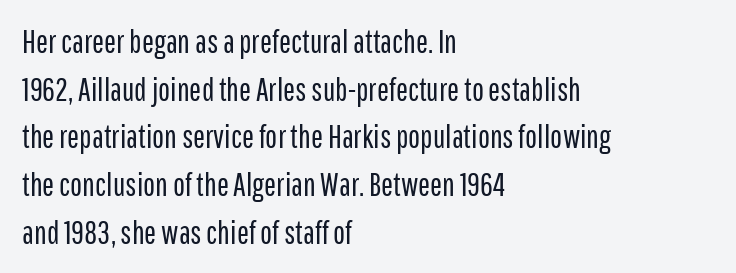
{"serif": "no", "italic": "no", "bold": "no", "weight": "regular", "width": "condensed", "stroke_contrast": "low", "x_height": "medium", "monospaced": "no", "underline": "no", "align": "left", "line_spacing": "normal", "line_spacing_ratio": 1.49, "letter_spacing": "normal", "letter_spacing_em": 0.0, "glyph_px": 32}
